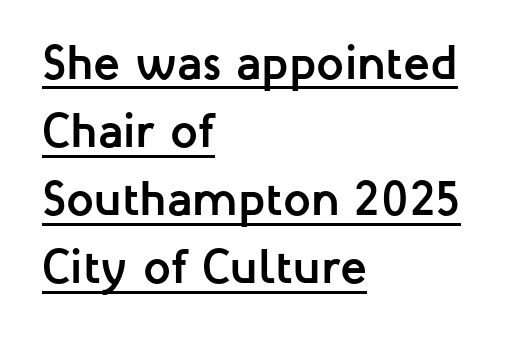
{"serif": "no", "italic": "no", "bold": "yes", "weight": "semibold", "width": "normal", "stroke_contrast": "low", "x_height": "medium", "monospaced": "no", "underline": "yes", "align": "left", "line_spacing": "normal", "line_spacing_ratio": 1.39, "letter_spacing": "normal", "letter_spacing_em": 0.0, "glyph_px": 49}
